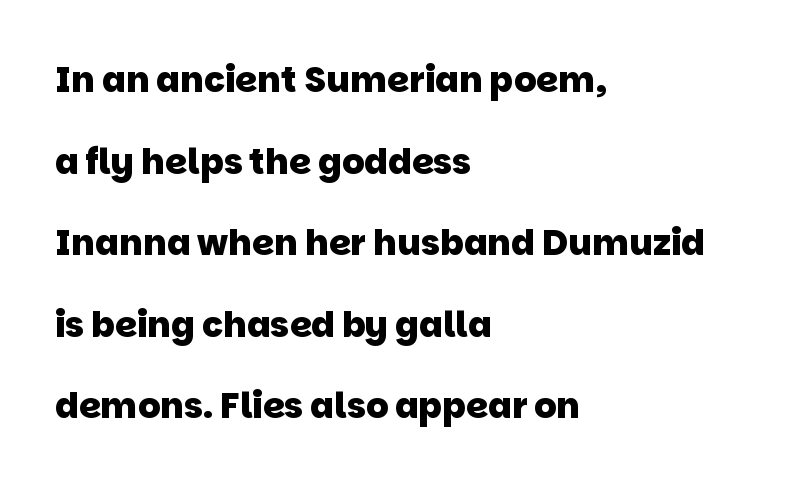
Q: Is the text bold? A: Yes.
Q: Is the typeface a serif or a sans-serif typeface? A: Sans-serif.
Q: Is the text underlined? A: No.
Q: How is the paragraph aligned? A: Left-aligned.
Q: Is the spacing between letters normal or unusually wide? A: Normal.
Q: Is the spacing between lines tight, normal or loose? A: Loose.
Q: Width (condensed, normal, or wide)? A: Normal.
Q: Stroke contrast? A: Low.
Q: x-height? A: Large.
Q: Monospaced? A: No.
